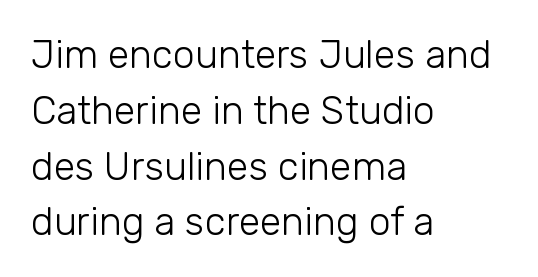
Q: Is the text bold? A: No.
Q: Is the text italic (slanted)? A: No, it is upright.
Q: Is the typeface a serif or a sans-serif typeface? A: Sans-serif.
Q: Is the text underlined? A: No.
Q: How is the paragraph aligned? A: Left-aligned.
Q: Is the spacing between letters normal or unusually wide? A: Normal.
Q: Is the spacing between lines tight, normal or loose? A: Normal.
Q: Width (condensed, normal, or wide)? A: Normal.
Q: Stroke contrast? A: Low.
Q: x-height? A: Medium.
Q: Monospaced? A: No.
